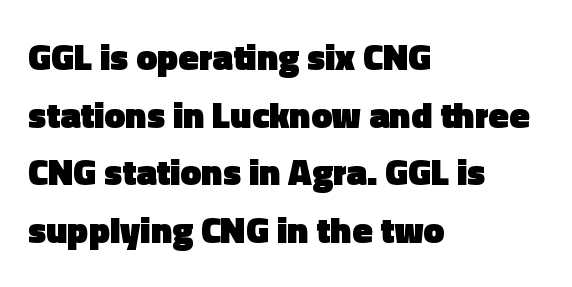
The image shows 37 px heavy sans-serif type, upright; set left-aligned, normal line spacing (1.56x), normal letter spacing, not underlined; a medium x-height.
